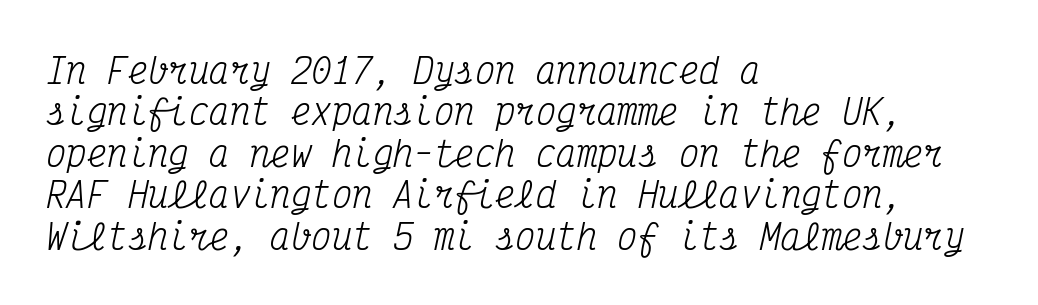
{"serif": "yes", "italic": "yes", "lean": "right", "slant_degrees": 12, "bold": "no", "weight": "regular", "width": "condensed", "stroke_contrast": "medium", "x_height": "medium", "monospaced": "yes", "underline": "no", "align": "left", "line_spacing_ratio": 1.22, "letter_spacing": "normal", "letter_spacing_em": 0.0, "glyph_px": 34}
